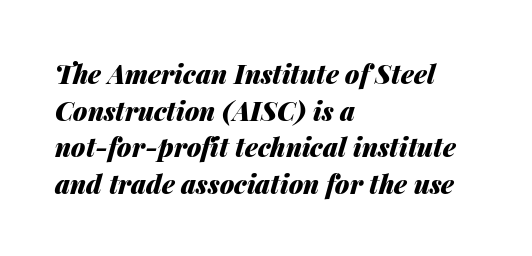
Q: Is the text bold? A: Yes.
Q: Is the text italic (slanted)? A: Yes, it leans right by about 14 degrees.
Q: Is the text underlined? A: No.
Q: How is the paragraph aligned? A: Left-aligned.
Q: Is the spacing between letters normal or unusually wide? A: Normal.
Q: Is the spacing between lines tight, normal or loose? A: Normal.
